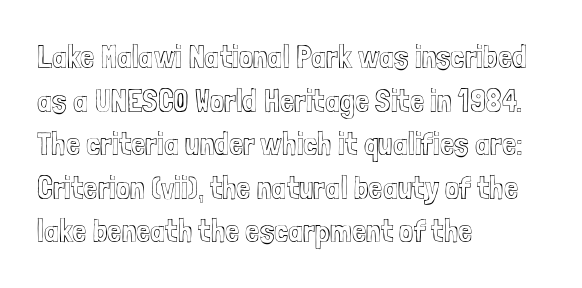
Is there much room between lines? A standard amount, neither cramped nor airy. The horizontal fit of the characters is conventional and even. Horizontal alignment here is leftward, the default for most running prose. Anything drawn beneath the words? Only blank space. Ordinary non-slanted type is in use. The face used here is proportionally spaced, like ordinary book or web type.
